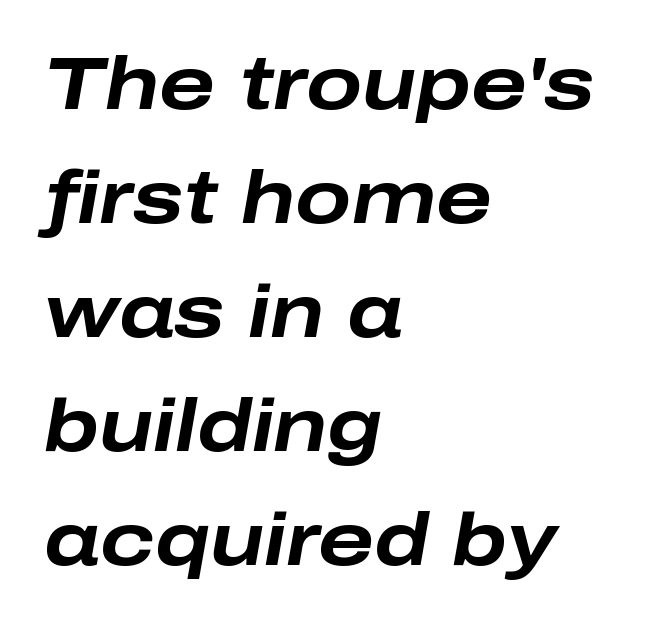
Q: Is the text bold? A: Yes.
Q: Is the text italic (slanted)? A: Yes, it leans right by about 10 degrees.
Q: Is the text underlined? A: No.
Q: How is the paragraph aligned? A: Left-aligned.
Q: Is the spacing between letters normal or unusually wide? A: Normal.
Q: Is the spacing between lines tight, normal or loose? A: Normal.
Q: Width (condensed, normal, or wide)? A: Wide.
Q: Stroke contrast? A: Low.
Q: x-height? A: Medium.
Q: Monospaced? A: No.
